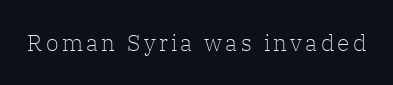
{"italic": "no", "bold": "no", "underline": "no", "glyph_px": 23}
